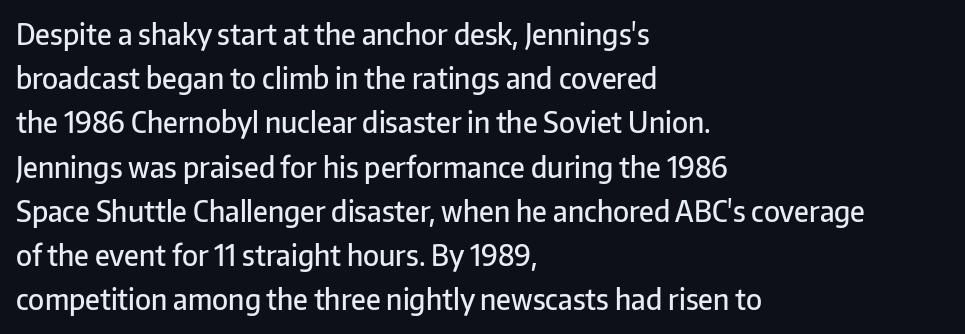
{"serif": "no", "italic": "no", "bold": "semi", "weight": "semibold", "width": "normal", "stroke_contrast": "low", "x_height": "medium", "monospaced": "no", "underline": "no", "align": "left", "line_spacing": "normal", "line_spacing_ratio": 1.58, "letter_spacing": "normal", "letter_spacing_em": 0.0, "glyph_px": 28}
